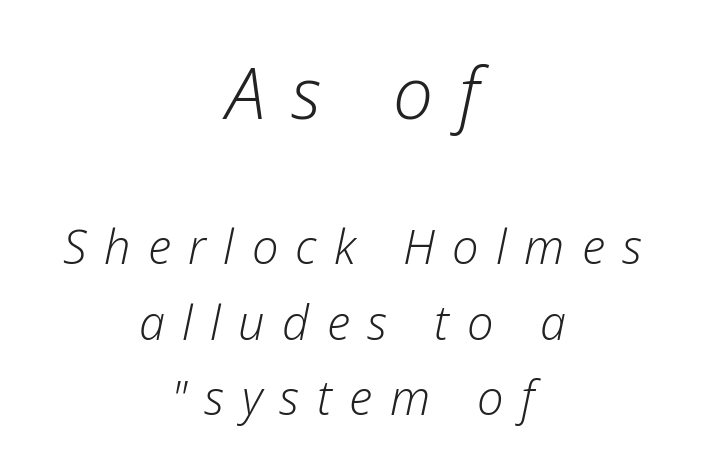
The image shows 71 px light type, italic (leaning right); set centered, normal line spacing (1.6x), unusually wide letter spacing (+0.37 em), not underlined; the first (top) block is 1.51x larger; low stroke contrast and a medium x-height.
